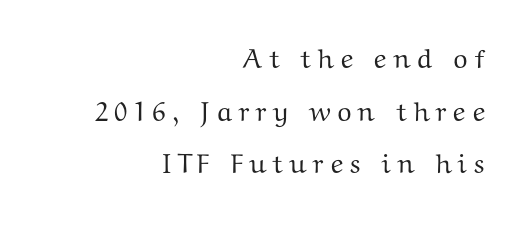
Q: Is the text italic (slanted)? A: No, it is upright.
Q: Is the text underlined? A: No.
Q: How is the paragraph aligned? A: Right-aligned.
Q: Is the spacing between letters normal or unusually wide? A: Unusually wide.
Q: Is the spacing between lines tight, normal or loose? A: Loose.
